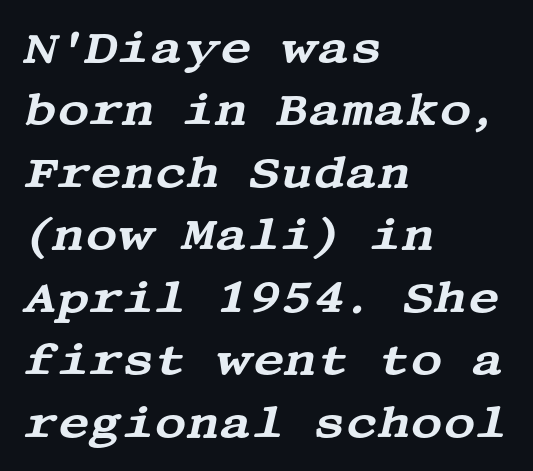
Q: Is the text italic (slanted)? A: Yes, it leans right by about 13 degrees.
Q: Is the typeface a serif or a sans-serif typeface? A: Serif.
Q: Is the text underlined? A: No.
Q: How is the paragraph aligned? A: Left-aligned.
Q: Is the spacing between letters normal or unusually wide? A: Normal.
Q: Is the spacing between lines tight, normal or loose? A: Normal.
Q: Width (condensed, normal, or wide)? A: Wide.
Q: Stroke contrast? A: Medium.
Q: x-height? A: Large.
